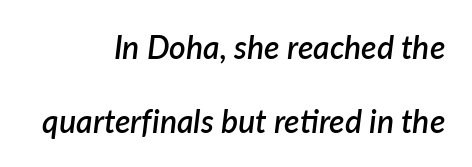
The image shows 32 px semibold type, italic (leaning right); set right-aligned, loose line spacing (2.31x), normal letter spacing, not underlined; low stroke contrast and a medium x-height.
